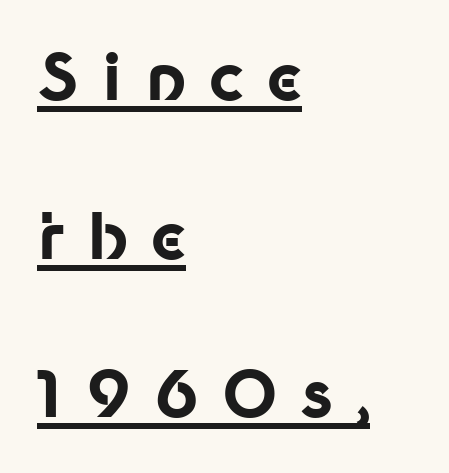
Ordinary non-slanted type is in use. Honestly, the letter spacing is so wide it's the main thing you notice. Character widths vary here, with narrow letters taking less room than wide ones. The rendering uses a large line-height, opening up the rows.
